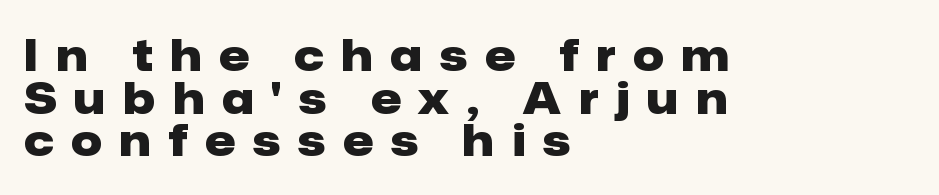
{"serif": "no", "italic": "no", "bold": "yes", "weight": "heavy", "width": "normal", "stroke_contrast": "low", "x_height": "medium", "monospaced": "no", "underline": "no", "align": "left", "line_spacing": "tight", "line_spacing_ratio": 0.99, "letter_spacing": "wide", "letter_spacing_em": 0.42, "glyph_px": 43}
